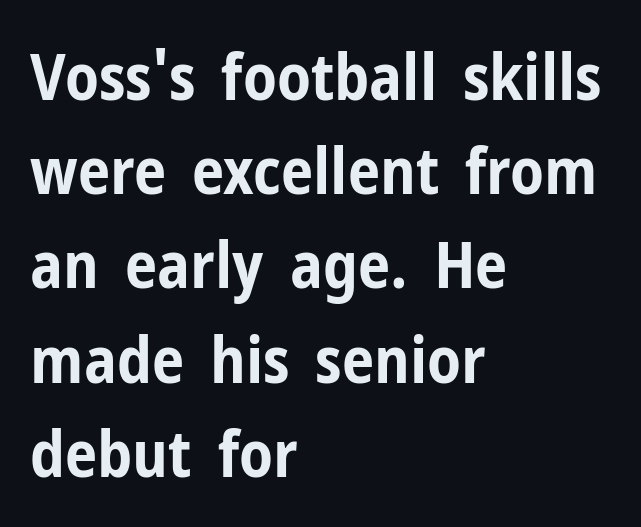
The image shows 65 px bold, condensed sans-serif type, upright; set left-aligned, normal line spacing (1.45x), normal letter spacing, not underlined; low stroke contrast and a medium x-height.
